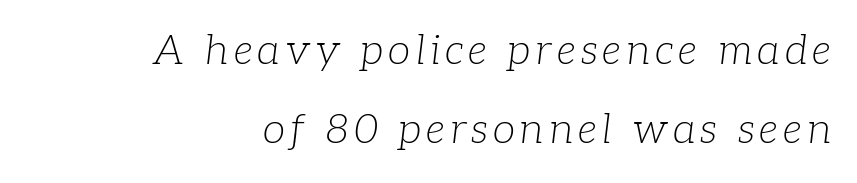
The image shows 41 px light serif type, italic (leaning right); set right-aligned, loose line spacing (1.93x), not underlined; low stroke contrast and a medium x-height.
